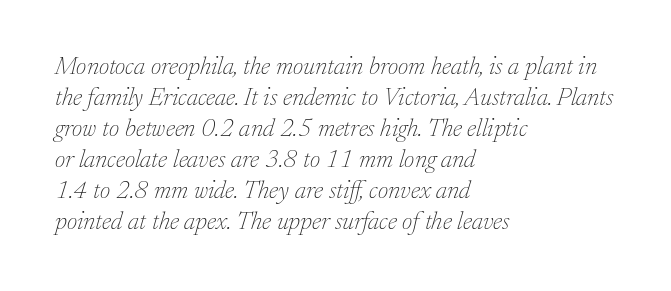
Q: Is the text bold? A: No.
Q: Is the text italic (slanted)? A: Yes, it leans right by about 17 degrees.
Q: Is the text underlined? A: No.
Q: How is the paragraph aligned? A: Left-aligned.
Q: Is the spacing between letters normal or unusually wide? A: Normal.
